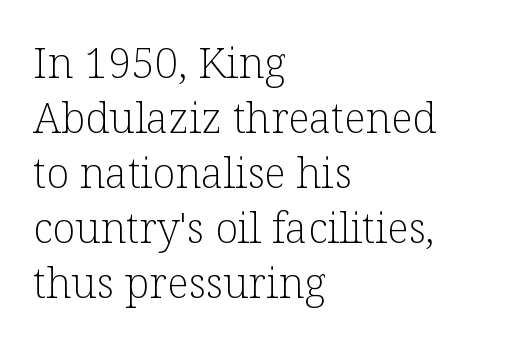
{"serif": "yes", "italic": "no", "bold": "no", "weight": "light", "width": "normal", "stroke_contrast": "low", "x_height": "medium", "monospaced": "no", "underline": "no", "align": "left", "line_spacing": "normal", "line_spacing_ratio": 1.31, "letter_spacing": "normal", "letter_spacing_em": 0.0, "glyph_px": 42}
